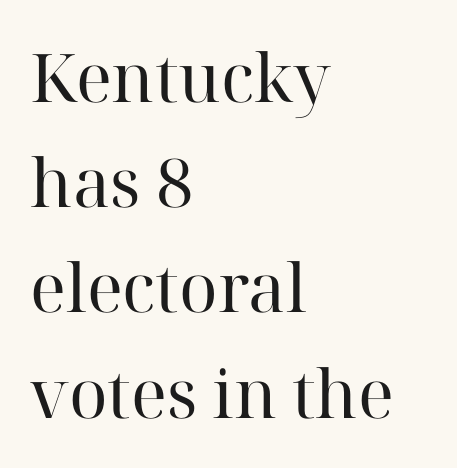
The letterforms sit shoulder to shoulder at normal distance. Check where the strokes stop: tiny serifs finish them off. Varying glyph widths throughout — classic text-font behaviour. Descenders hang freely into open space.
